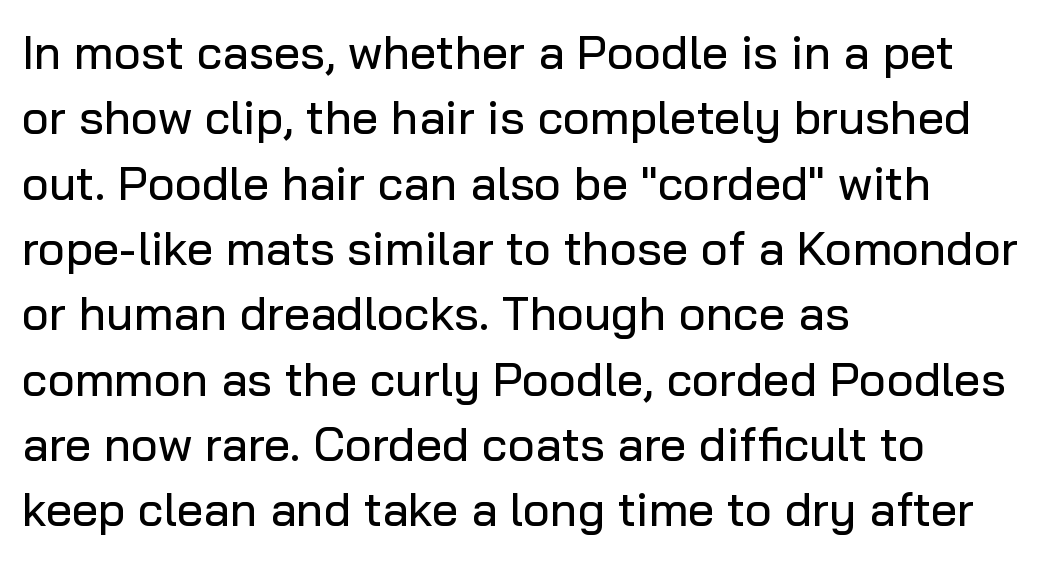
Note the varied advance widths — an 'i' is clearly narrower than an 'm'. Where is the straight margin? On the left. The type family on display is of the sans-serif kind. Anything drawn beneath the words? Only blank space.
